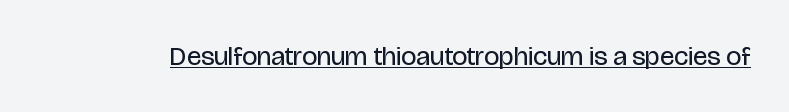
Q: Is the text bold? A: No.
Q: Is the text italic (slanted)? A: No, it is upright.
Q: Is the text underlined? A: Yes.
Q: Is the spacing between letters normal or unusually wide? A: Normal.
